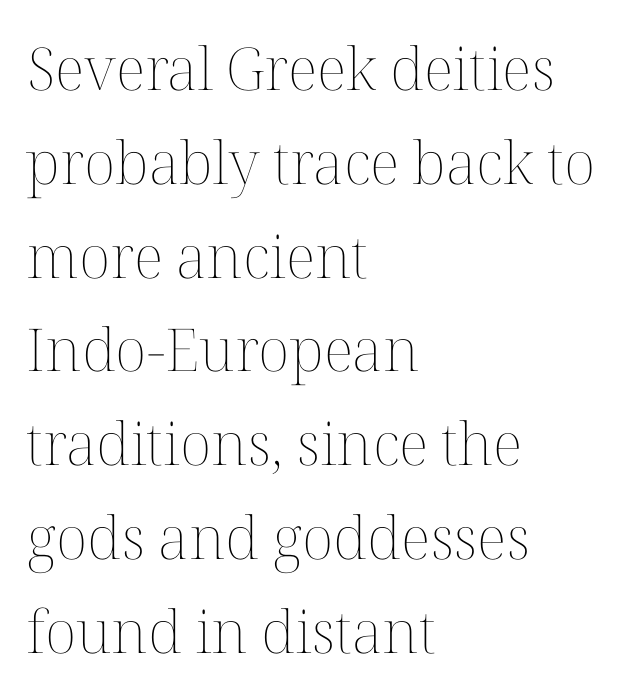
The image shows 59 px thin type, upright; set left-aligned, normal line spacing (1.59x), normal letter spacing, not underlined; medium stroke contrast and a medium x-height.
